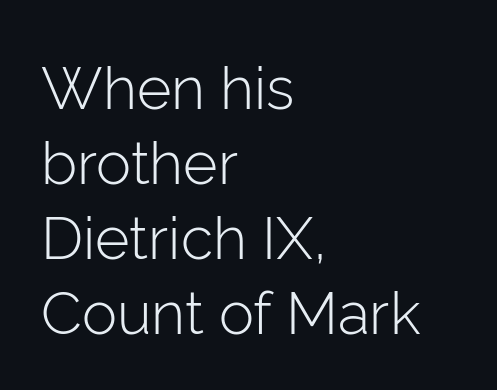
Typeset ragged right — the left edge is the straight one. The rendering uses natural spacing where letterforms have individual widths. Quick note: underline off. This block has exactly the height ordinary leading produces.
